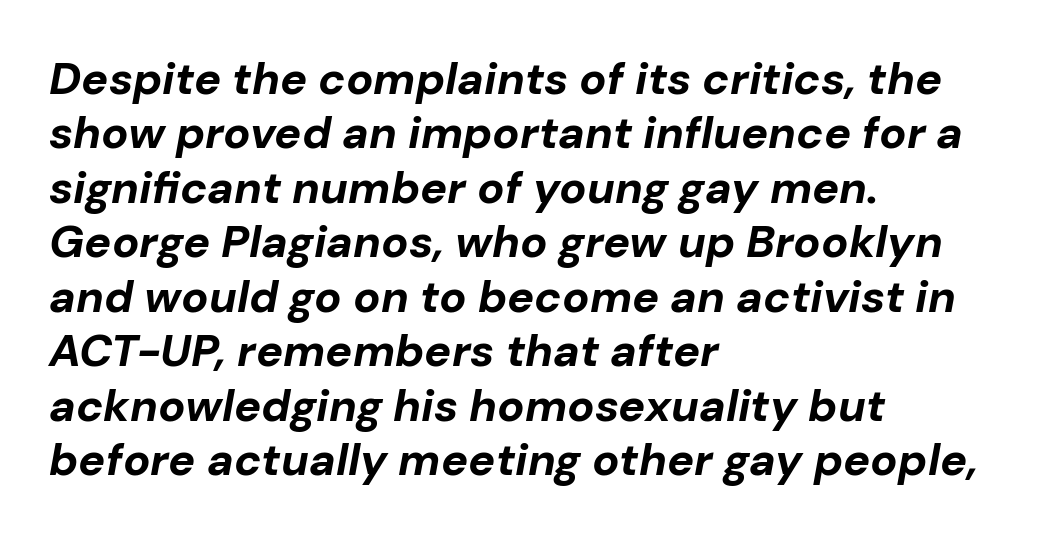
The image shows 45 px bold type, italic (leaning right); set left-aligned, line spacing 1.21x, normal letter spacing, not underlined; low stroke contrast and a medium x-height.
